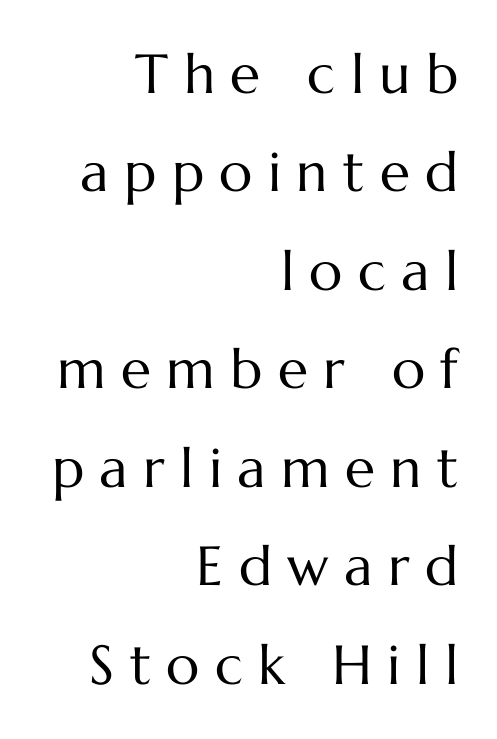
Q: Is the text bold? A: No.
Q: Is the text italic (slanted)? A: No, it is upright.
Q: Is the text underlined? A: No.
Q: How is the paragraph aligned? A: Right-aligned.
Q: Is the spacing between letters normal or unusually wide? A: Unusually wide.
Q: Width (condensed, normal, or wide)? A: Normal.
Q: Stroke contrast? A: Medium.
Q: x-height? A: Medium.
Q: Monospaced? A: No.
